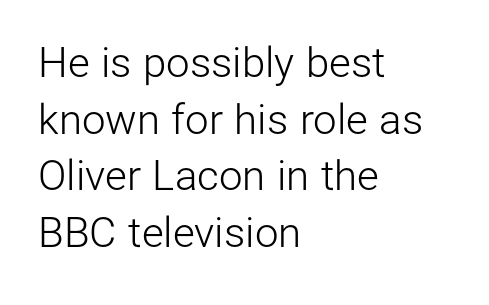
Q: Is the text bold? A: No.
Q: Is the text italic (slanted)? A: No, it is upright.
Q: Is the typeface a serif or a sans-serif typeface? A: Sans-serif.
Q: Is the text underlined? A: No.
Q: How is the paragraph aligned? A: Left-aligned.
Q: Is the spacing between letters normal or unusually wide? A: Normal.
Q: Is the spacing between lines tight, normal or loose? A: Normal.
Q: Width (condensed, normal, or wide)? A: Normal.
Q: Stroke contrast? A: Low.
Q: x-height? A: Medium.
Q: Monospaced? A: No.
